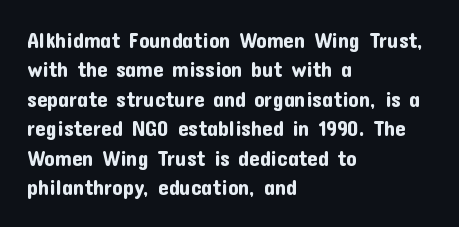
The image shows 21 px text type, upright; set left-aligned, normal line spacing (1.4x), normal letter spacing, not underlined.
